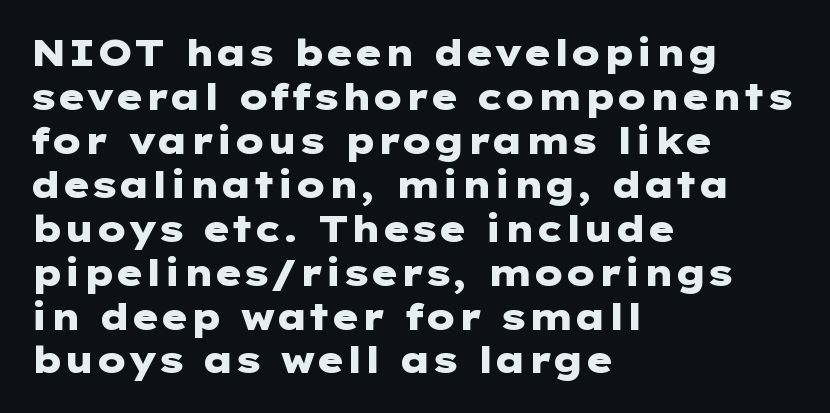
The image shows 36 px heavy, wide sans-serif type, upright; set left-aligned, line spacing 1.22x, normal letter spacing, not underlined; low stroke contrast and a medium x-height.
